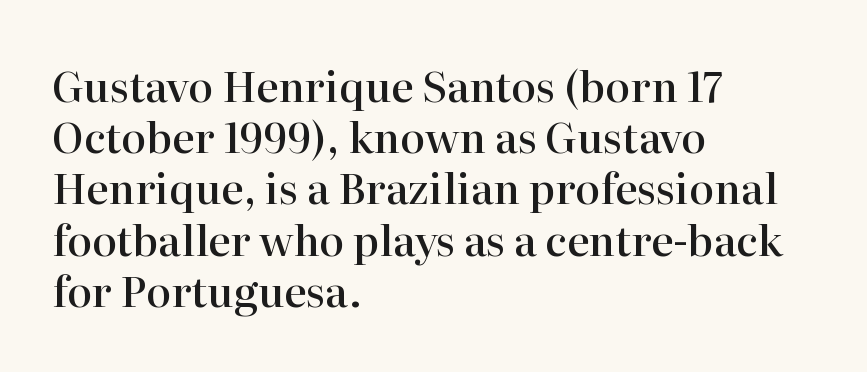
Bare-footed words on every line. When letters stand straight like this, we call the style roman or upright. The passage shown is semibold, sitting just below true bold. Old-style or modern, the face here clearly has serifs. Alignment: flush left.
